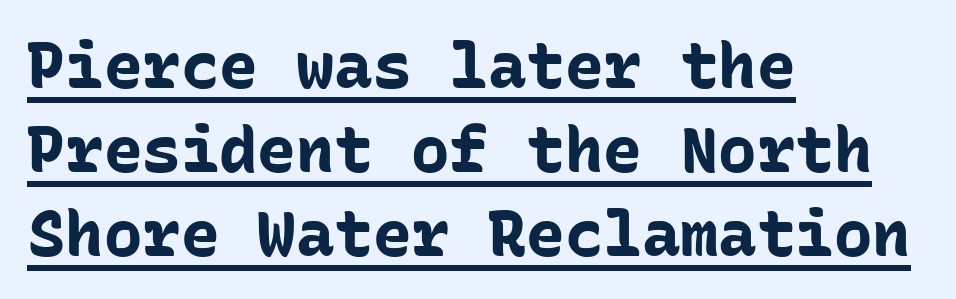
Note the uniform advance width — an 'i' takes as much space as an 'm'. Vertical strokes here are truly vertical. Students, note that the glyphs here touch the page at normal intervals. Reading down the column, the eye jumps a familiar distance to each next line. The passage shown is typeset with a sans-serif family. Emphasis by weight is at full strength: bold.
